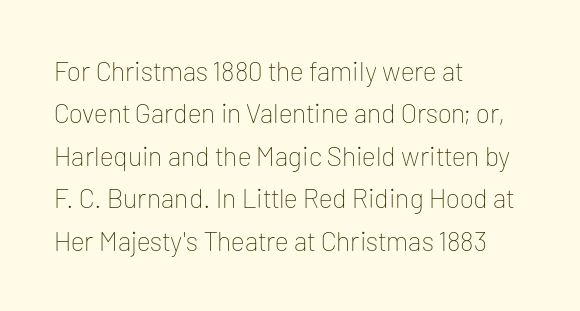
Characters follow at the spacing the type designer built in. Where is the straight margin? On the left. Weight: regular or lighter. Check the space under the baseline: it is left empty. Each new line begins a customary step beneath the previous one.
